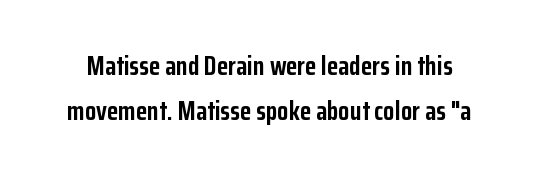
The image shows 26 px bold type, upright; set line spacing 1.74x, normal letter spacing, not underlined.
